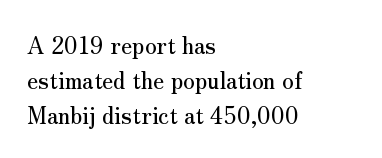
Left-aligned paragraph, ragged on the right. This sample uses an upright cut, with every glyph sitting square on the baseline. Only glyphs here, with clear space below each row. In terms of letterspacing, this is plain default setting. The line-height multiplier appears to be the usual default.
